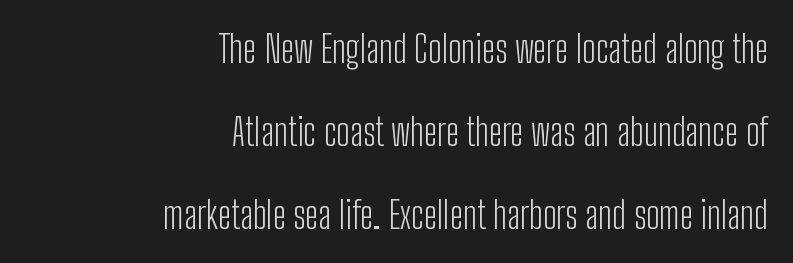
The image shows 38 px light, condensed sans-serif type, upright; set right-aligned, loose line spacing (2.18x), normal letter spacing, not underlined; low stroke contrast and a medium x-height.
